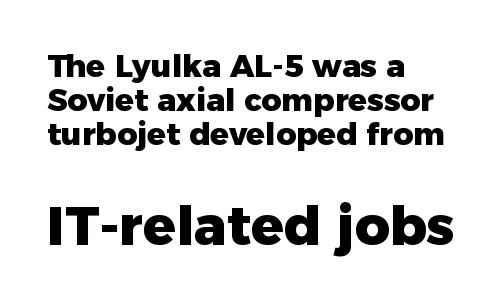
Q: Is the text bold? A: Yes.
Q: Is the text italic (slanted)? A: No, it is upright.
Q: Is the typeface a serif or a sans-serif typeface? A: Sans-serif.
Q: Is the text underlined? A: No.
Q: How is the paragraph aligned? A: Left-aligned.
Q: Is the spacing between letters normal or unusually wide? A: Normal.
Q: Is the spacing between lines tight, normal or loose? A: Tight.
Q: Which block of text is set in a larger size, the first (top) or the second (bottom)? A: The second (bottom) one.
Q: Width (condensed, normal, or wide)? A: Normal.
Q: Stroke contrast? A: Low.
Q: x-height? A: Medium.
Q: Monospaced? A: No.
